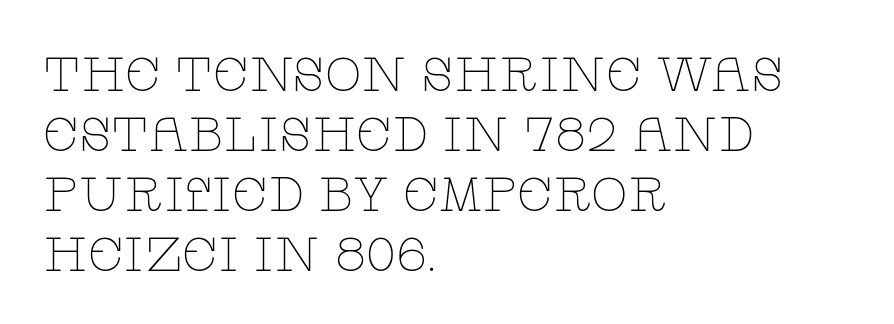
The image shows 48 px thin, wide serif type, upright; set left-aligned, normal line spacing (1.25x), normal letter spacing, not underlined; low stroke contrast and a large x-height.
